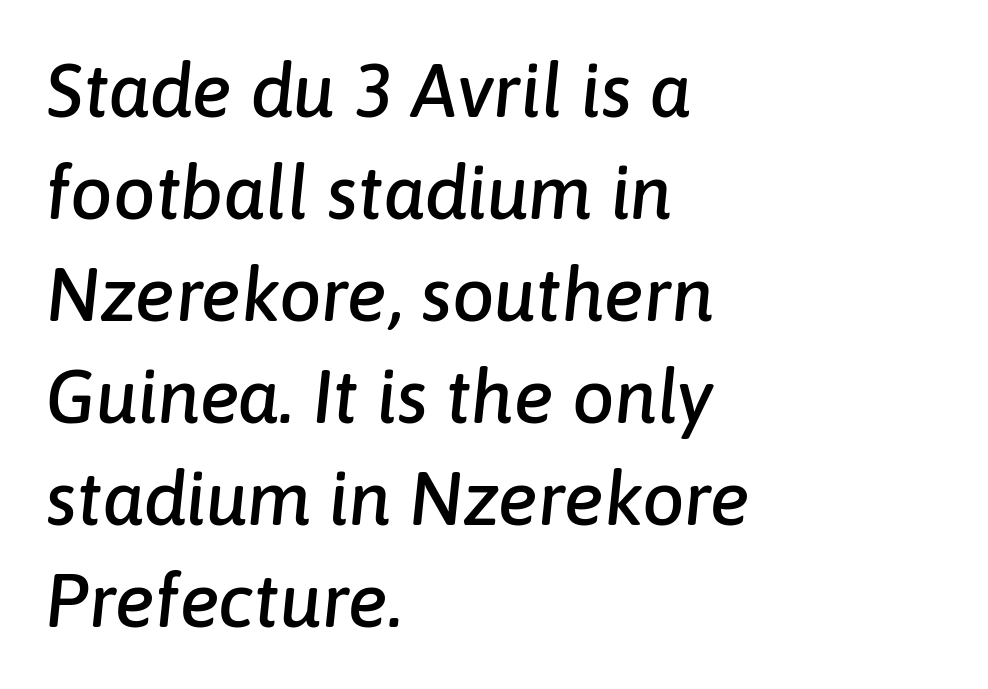
The image shows 75 px text type, italic (leaning right); set left-aligned, normal line spacing (1.36x), normal letter spacing, not underlined; low stroke contrast and a medium x-height.
